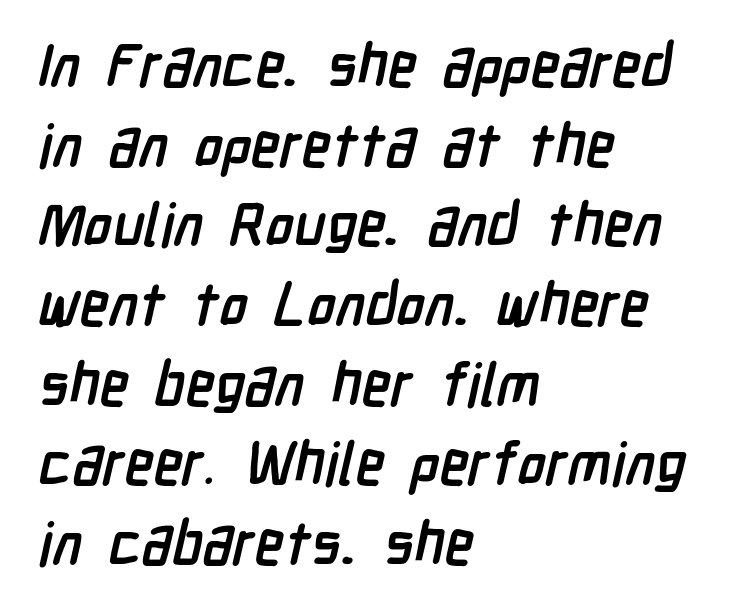
{"serif": "no", "bold": "yes", "weight": "semibold", "width": "condensed", "stroke_contrast": "low", "x_height": "medium", "monospaced": "no", "underline": "no", "align": "left", "line_spacing": "normal", "line_spacing_ratio": 1.35, "letter_spacing": "normal", "letter_spacing_em": 0.0, "glyph_px": 59}
